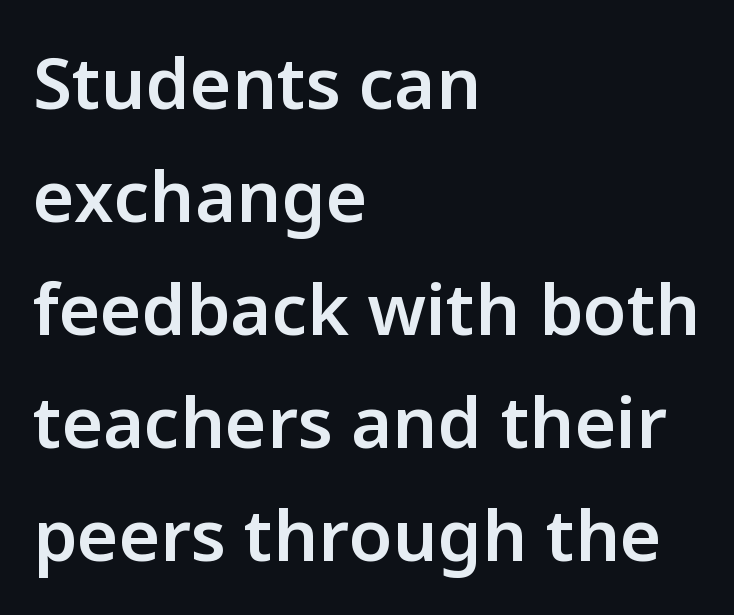
Q: Is the text bold? A: Semi-bold.
Q: Is the text italic (slanted)? A: No, it is upright.
Q: Is the typeface a serif or a sans-serif typeface? A: Sans-serif.
Q: Is the text underlined? A: No.
Q: How is the paragraph aligned? A: Left-aligned.
Q: Is the spacing between letters normal or unusually wide? A: Normal.
Q: Is the spacing between lines tight, normal or loose? A: Normal.
Q: Width (condensed, normal, or wide)? A: Normal.
Q: Stroke contrast? A: Low.
Q: x-height? A: Medium.
Q: Monospaced? A: No.
